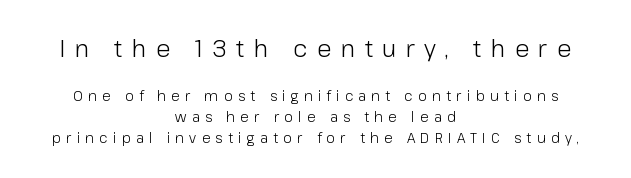
{"italic": "no", "bold": "no", "underline": "no", "align": "center", "line_spacing": "normal", "line_spacing_ratio": 1.49, "letter_spacing": "wide", "letter_spacing_em": 0.38, "larger_block": "first", "size_ratio": 1.71, "glyph_px": 24}
